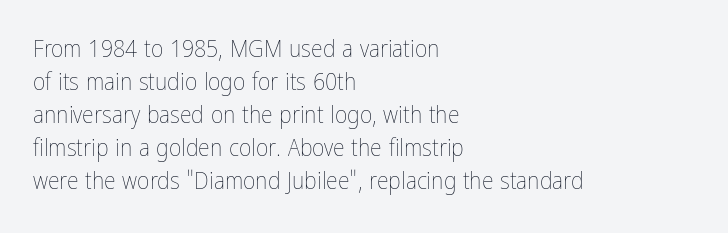
The image shows 24 px text type, upright; set left-aligned, normal line spacing (1.38x), normal letter spacing, not underlined.
